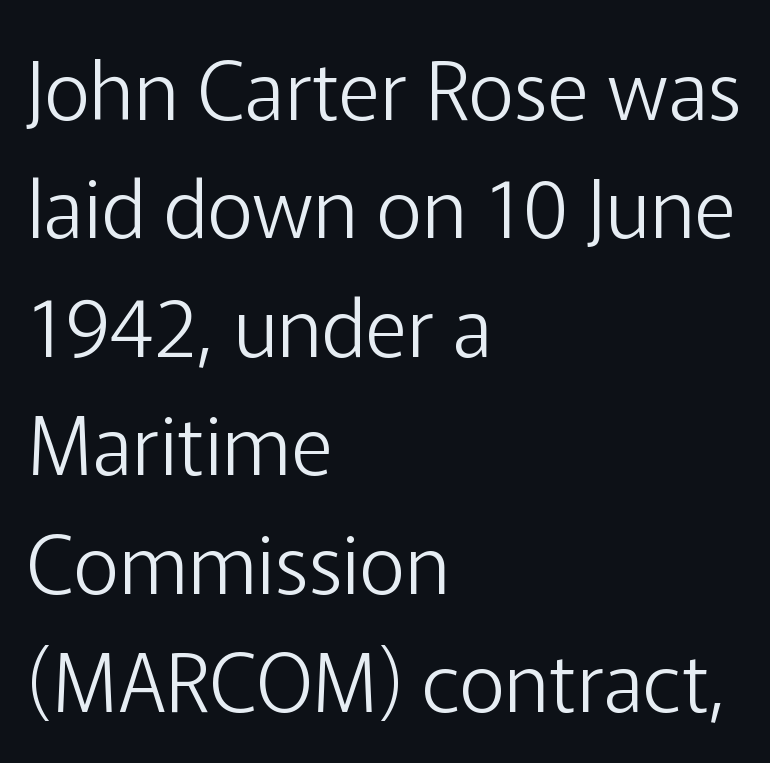
Stroke terminals: plain, sans-serif. Here the designer chose a conventional face with non-uniform glyph widths. The passage shown has conventional tracking throughout. A light-to-regular cut is what we see here. The lines in this sample share a left origin and differ only in where they stop. Has an underline been added? It has not.
